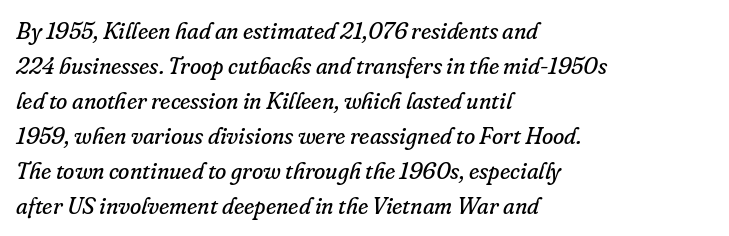
{"italic": "yes", "lean": "right", "slant_degrees": 16, "bold": "no", "underline": "no", "align": "left", "line_spacing": "normal", "line_spacing_ratio": 1.52, "letter_spacing": "normal", "letter_spacing_em": 0.0, "glyph_px": 23}
